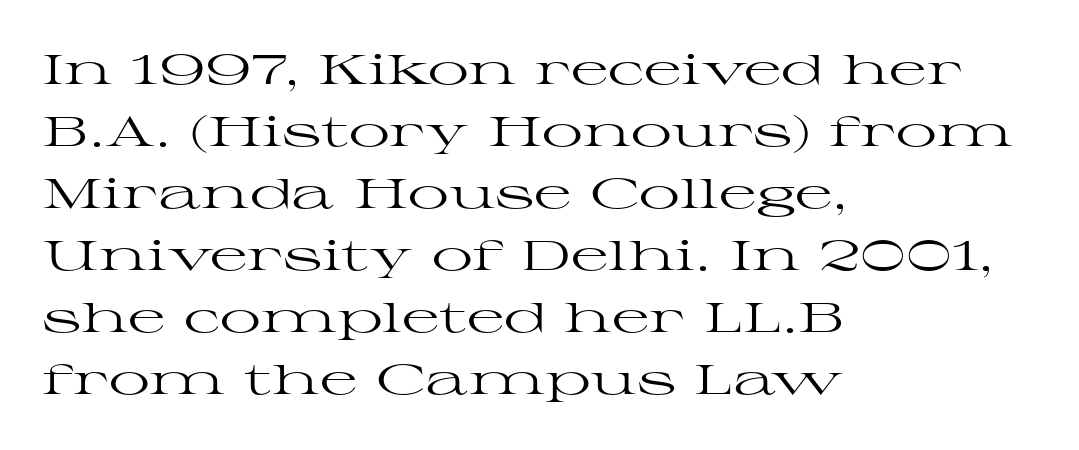
Default kerning and tracking; the words read as compact shapes. Each letter keeps its own natural width here, so spacing adapts to shape. The font is comparable to plain body text, perhaps lighter. Type style note: has serifs. If you drew a ruler down the left edge, every line would touch it.
